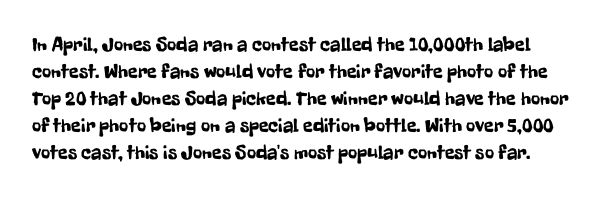
The image shows 20 px text type, upright; set normal line spacing (1.35x), normal letter spacing, not underlined.
